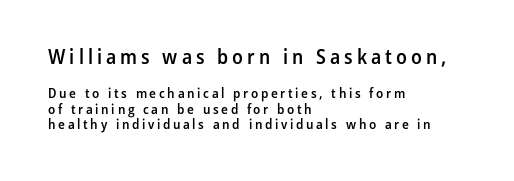
The image shows 21 px text type, upright; set left-aligned, tight line spacing (1.08x), not underlined; the first (top) block is 1.5x larger.
